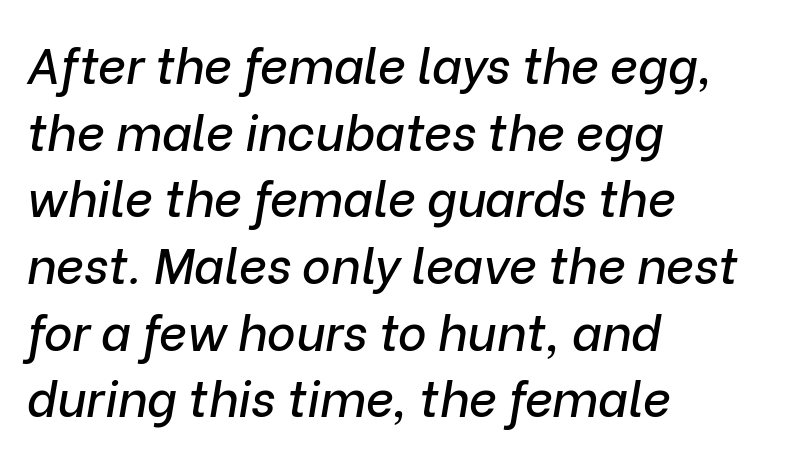
Tracking value appears to be zero — textbook default spacing. This rendering features lettering with no underline. The paragraph has a hard left edge and a soft right edge. Successive baselines arrive at the customary interval. Varying glyph widths throughout — classic text-font behaviour.
